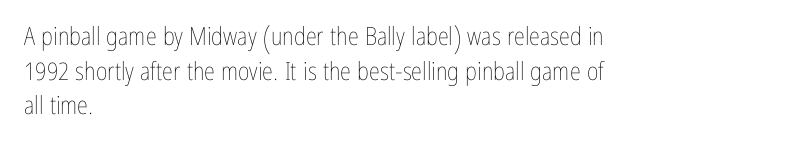
Q: Is the text bold? A: No.
Q: Is the text italic (slanted)? A: No, it is upright.
Q: Is the text underlined? A: No.
Q: How is the paragraph aligned? A: Left-aligned.
Q: Is the spacing between letters normal or unusually wide? A: Normal.
Q: Is the spacing between lines tight, normal or loose? A: Normal.
